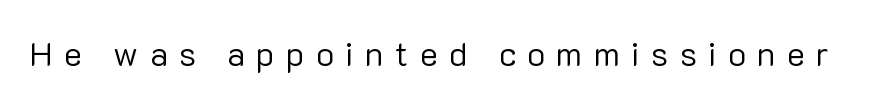
{"serif": "no", "italic": "no", "bold": "no", "weight": "regular", "width": "normal", "stroke_contrast": "low", "x_height": "medium", "monospaced": "no", "underline": "no", "letter_spacing": "wide", "letter_spacing_em": 0.33, "glyph_px": 34}
